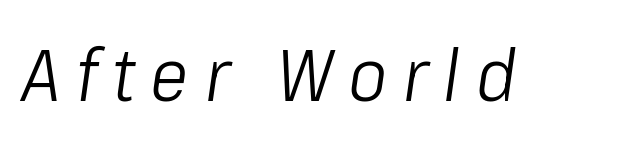
Q: Is the text bold? A: No.
Q: Is the text italic (slanted)? A: Yes, it leans right by about 8 degrees.
Q: Is the text underlined? A: No.
Q: Is the spacing between letters normal or unusually wide? A: Unusually wide.
Q: Width (condensed, normal, or wide)? A: Condensed.
Q: Stroke contrast? A: Low.
Q: x-height? A: Medium.
Q: Monospaced? A: No.
